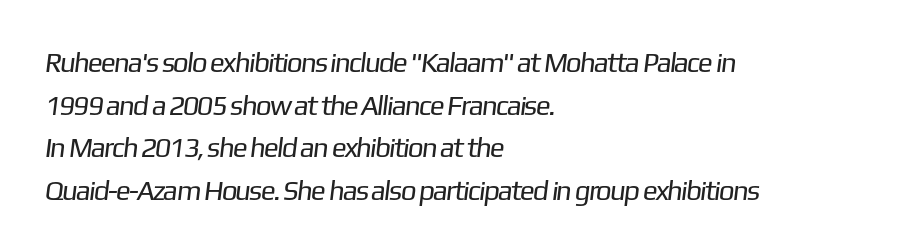
The image shows 28 px regular-weight sans-serif type; set left-aligned, normal line spacing (1.52x), normal letter spacing, not underlined; low stroke contrast and a medium x-height.
